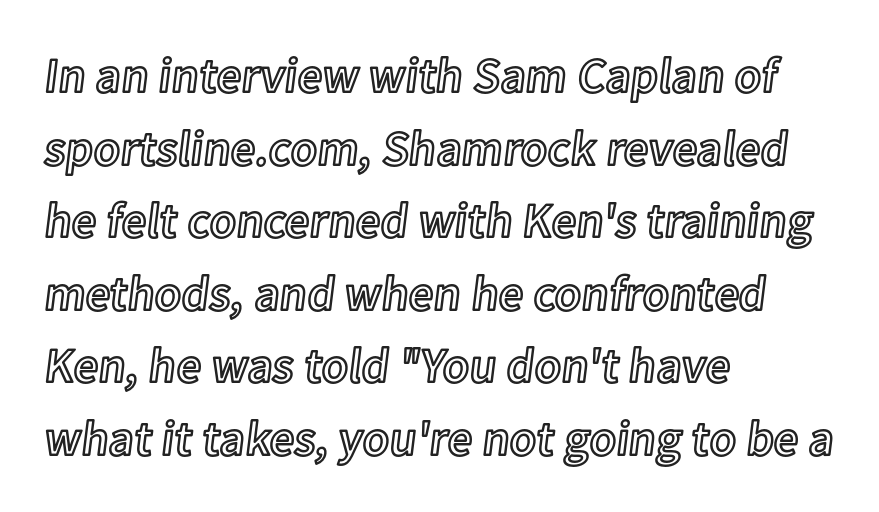
{"width": "normal", "x_height": "medium", "monospaced": "no", "underline": "no", "align": "left", "line_spacing": "normal", "line_spacing_ratio": 1.48, "letter_spacing": "normal", "letter_spacing_em": 0.0, "glyph_px": 49}
